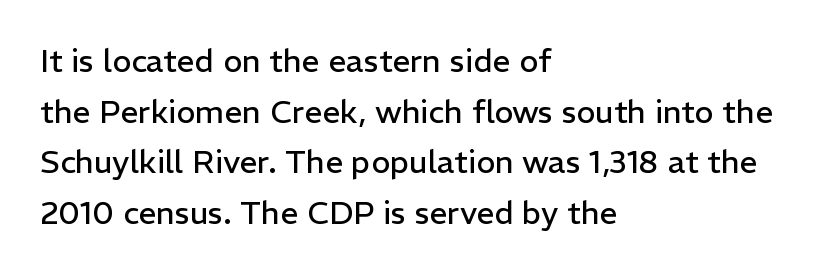
{"serif": "no", "italic": "no", "bold": "no", "weight": "regular", "width": "normal", "stroke_contrast": "low", "x_height": "medium", "monospaced": "no", "underline": "no", "align": "left", "line_spacing": "normal", "line_spacing_ratio": 1.58, "letter_spacing": "normal", "letter_spacing_em": 0.0, "glyph_px": 32}
